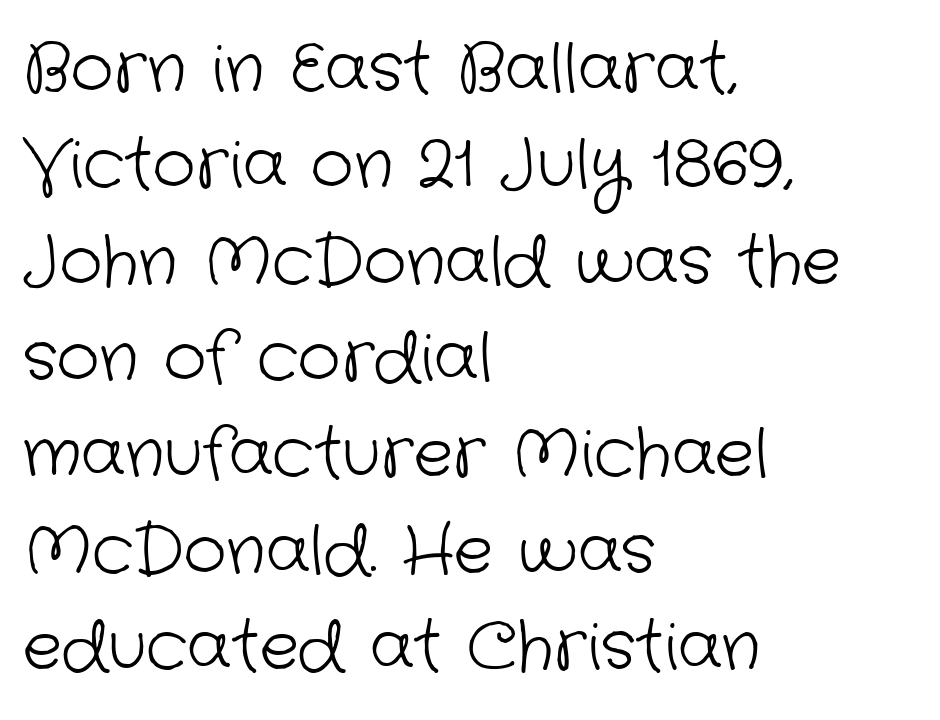
Rows of type keep a routine distance in the vertical direction. The line texture is even and compact thanks to regular tracking. If you drew a ruler down the left edge, every line would touch it. Serif or sans? Sans — the stroke terminals are bare. Rule under the text: the space is simply empty. Proportional: the letters do not fall into vertical columns.
